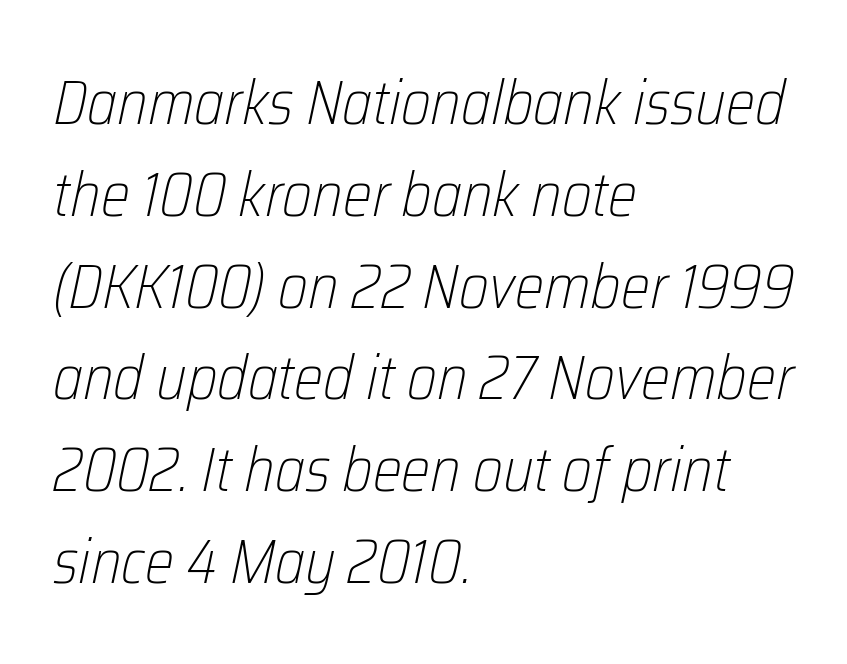
The image shows 62 px light, condensed type, italic (leaning right); set left-aligned, normal line spacing (1.48x), normal letter spacing, not underlined; low stroke contrast and a medium x-height.
